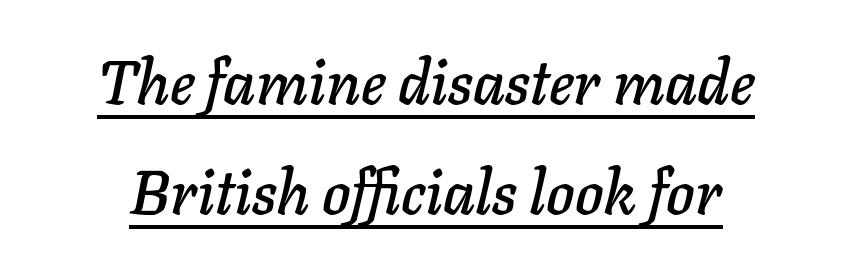
The image shows 61 px text type, italic (leaning right); set centered, line spacing 1.8x, normal letter spacing, underlined; low stroke contrast and a medium x-height.
